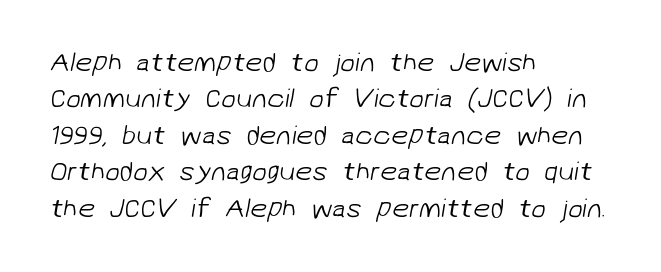
The image shows 27 px text type; set left-aligned, normal line spacing (1.35x), normal letter spacing, not underlined.
